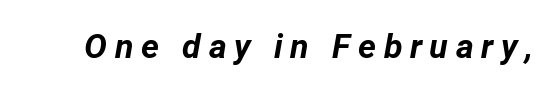
The image shows 34 px bold type, italic (leaning right); set unusually wide letter spacing (+0.22 em), not underlined; low stroke contrast and a medium x-height.
